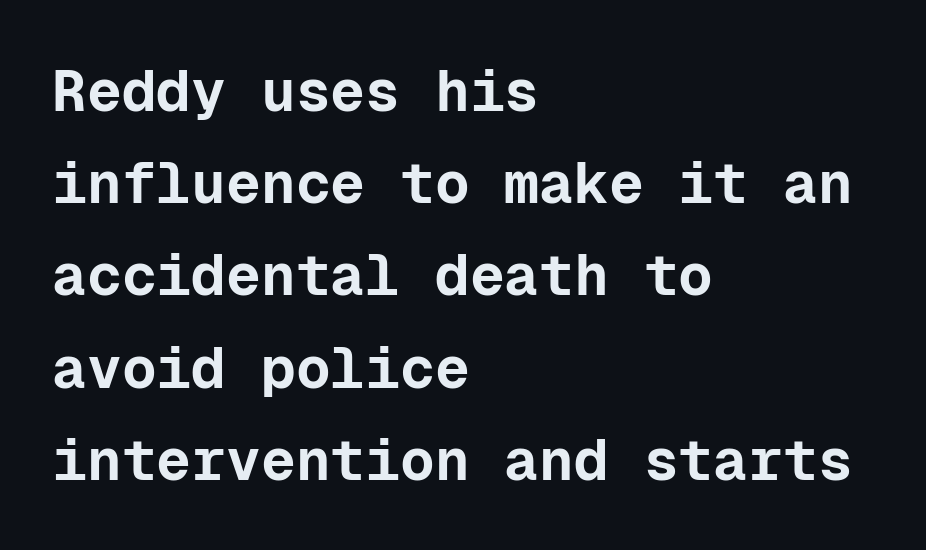
Q: Is the text bold? A: Yes.
Q: Is the text italic (slanted)? A: No, it is upright.
Q: Is the typeface a serif or a sans-serif typeface? A: Sans-serif.
Q: Is the text underlined? A: No.
Q: How is the paragraph aligned? A: Left-aligned.
Q: Is the spacing between letters normal or unusually wide? A: Normal.
Q: Is the spacing between lines tight, normal or loose? A: Normal.
Q: Width (condensed, normal, or wide)? A: Normal.
Q: Stroke contrast? A: Low.
Q: x-height? A: Medium.
Q: Monospaced? A: Yes.
